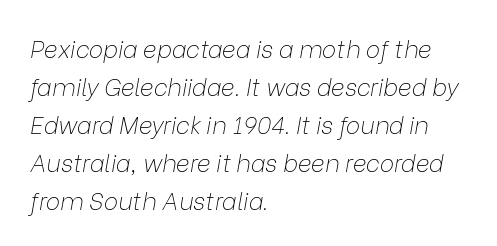
The image shows 24 px text type, italic (leaning right); set left-aligned, normal line spacing (1.58x), normal letter spacing, not underlined.
